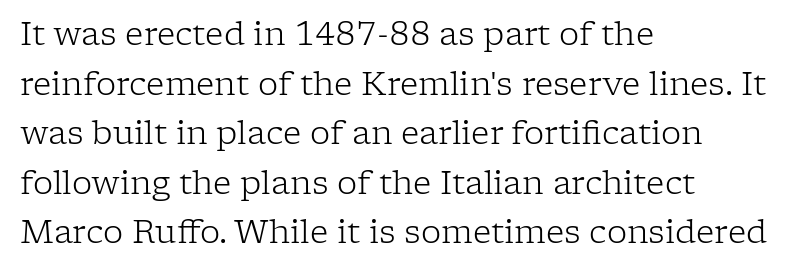
The image shows 32 px light serif type, upright; set left-aligned, normal line spacing (1.55x), normal letter spacing, not underlined; low stroke contrast and a medium x-height.
